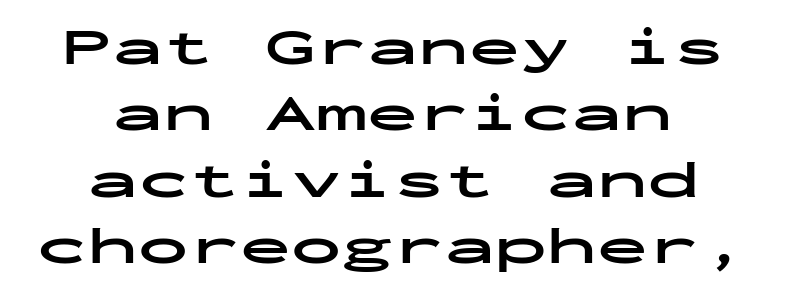
The image shows 51 px bold, wide sans-serif type, upright, monospaced; set centered, normal line spacing (1.3x), normal letter spacing, not underlined; low stroke contrast and a medium x-height.
